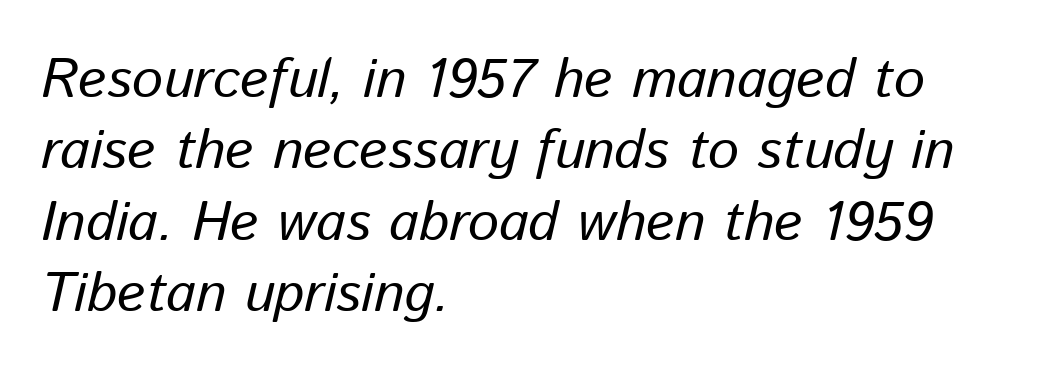
Descender tails drop into unmarked territory. Alignment: flush left. The face used here is proportionally spaced, like ordinary book or web type. Observe the lean: these are italic letterforms. The line texture is even and compact thanks to regular tracking.
